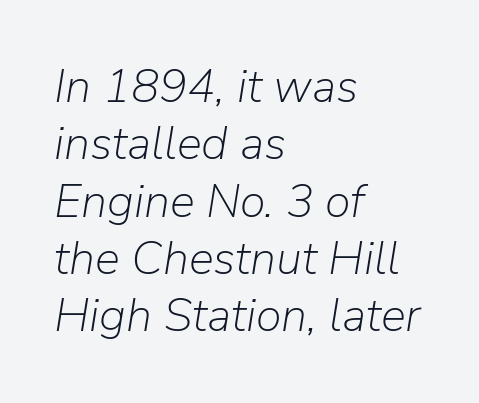
Q: Is the text bold? A: No.
Q: Is the text italic (slanted)? A: Yes, it leans right by about 9 degrees.
Q: Is the text underlined? A: No.
Q: How is the paragraph aligned? A: Left-aligned.
Q: Is the spacing between letters normal or unusually wide? A: Normal.
Q: Width (condensed, normal, or wide)? A: Normal.
Q: Stroke contrast? A: Low.
Q: x-height? A: Medium.
Q: Monospaced? A: No.
